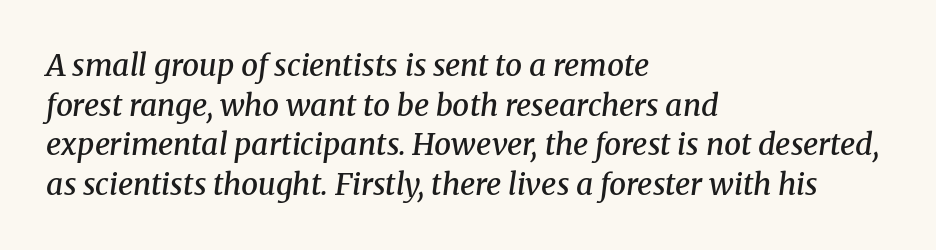
The strokes are fattened partway — semibold, not bold. The letters sit at their default tracking, neither squeezed nor spread. The space beneath each line is pristine and unruled. Looks like regular typesetting: each glyph gets only the width it needs.
